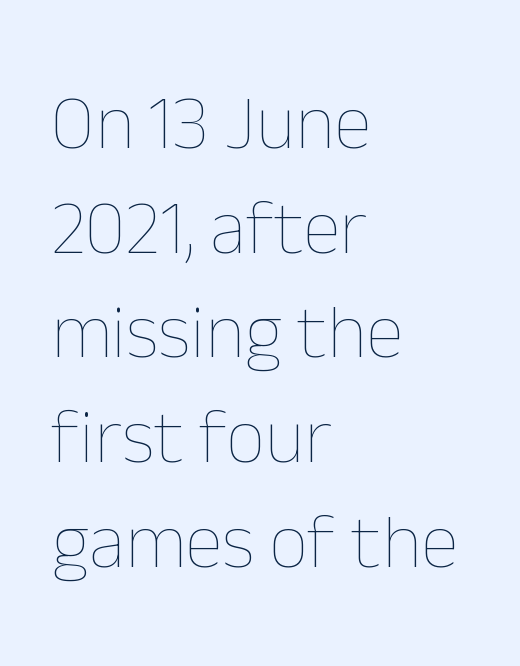
The image shows 77 px thin type, upright; set left-aligned, normal line spacing (1.36x), normal letter spacing, not underlined; low stroke contrast and a medium x-height.
